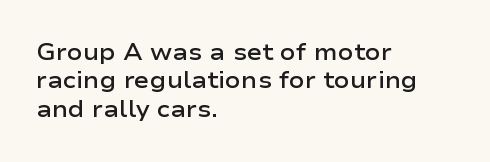
Is the letter spacing exaggerated? No — it looks like the ordinary default. Do the letters lean? They stand straight. Is the type bold? Partly — it's a semibold, heavier than regular but not fully bold. Lines of text with bare space underneath. The text block is weighted toward the left margin, trailing off unevenly rightward.
